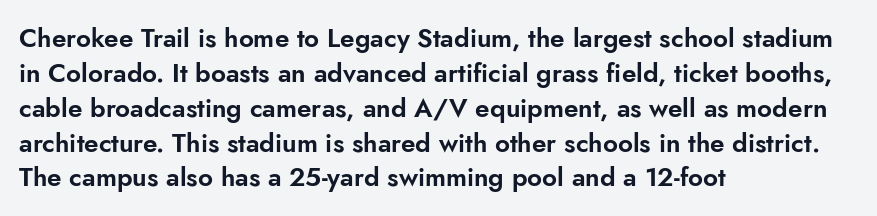
The letters stand straight up with perfectly vertical stems. Anything drawn beneath the words? Only blank space. Vertical spacing — default. Short note: letters normally spaced. Leftover space on each line is placed entirely after the last word.
